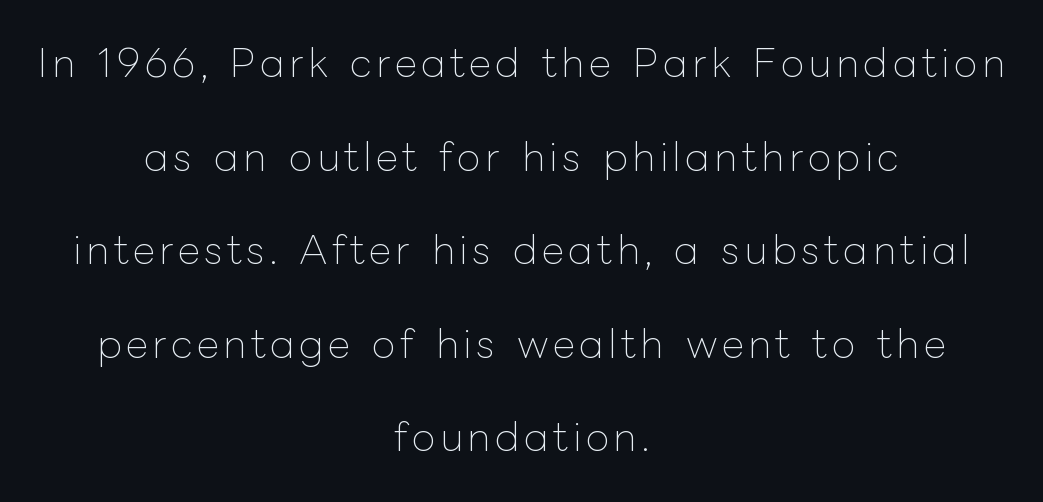
The image shows 39 px thin type, upright; set centered, loose line spacing (2.4x), not underlined; low stroke contrast and a medium x-height.
